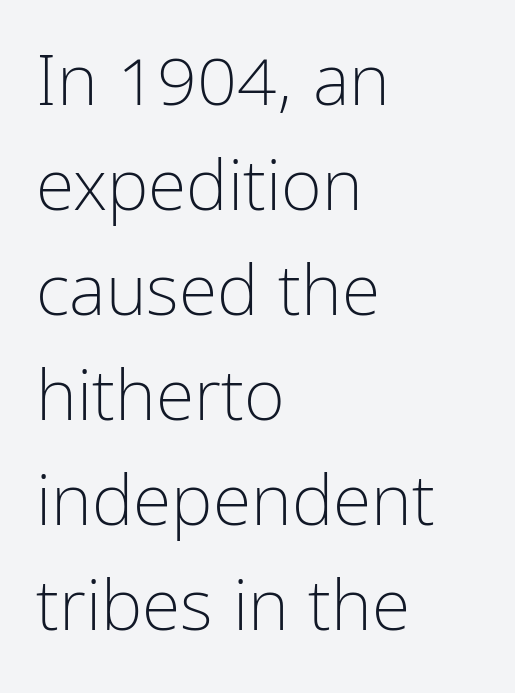
The horizontal fit of the characters is conventional and even. Short and long lines alike share a common starting point at left. How would I describe the line gaps? Plain and ordinary. Does the type have serifs? No, each stem ends abruptly.
